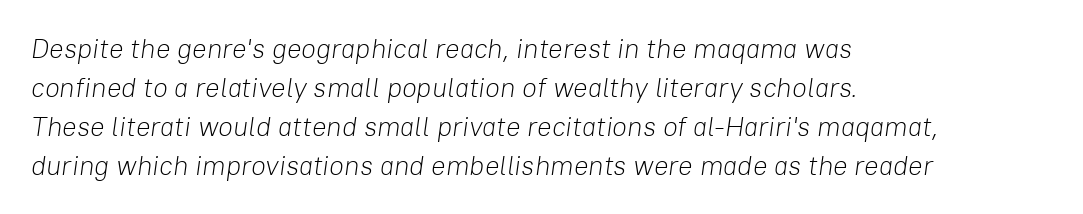
These lines are set flush left with a ragged right edge. Evenly set lines give the paragraph a standard silhouette. Characters are canted at an angle relative to the baseline's perpendicular. The face used here is rendered with its standard letterfit. Glance below the letters and you will spot only blank space.
